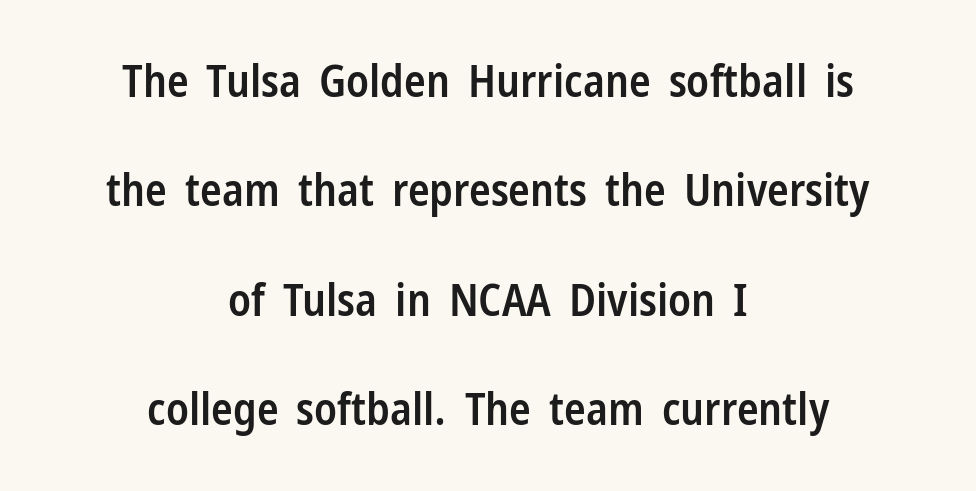
{"serif": "no", "italic": "no", "bold": "semi", "weight": "semibold", "width": "condensed", "stroke_contrast": "low", "x_height": "medium", "monospaced": "no", "underline": "no", "align": "center", "line_spacing": "loose", "line_spacing_ratio": 2.43, "letter_spacing": "normal", "letter_spacing_em": 0.0, "glyph_px": 45}
